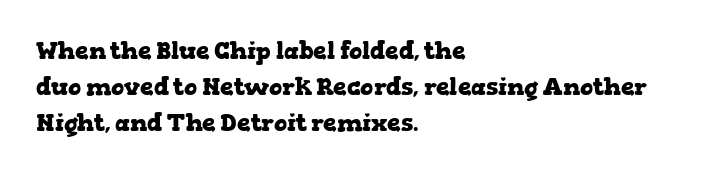
The image shows 24 px bold type, upright; set left-aligned, normal line spacing (1.5x), normal letter spacing, not underlined.
